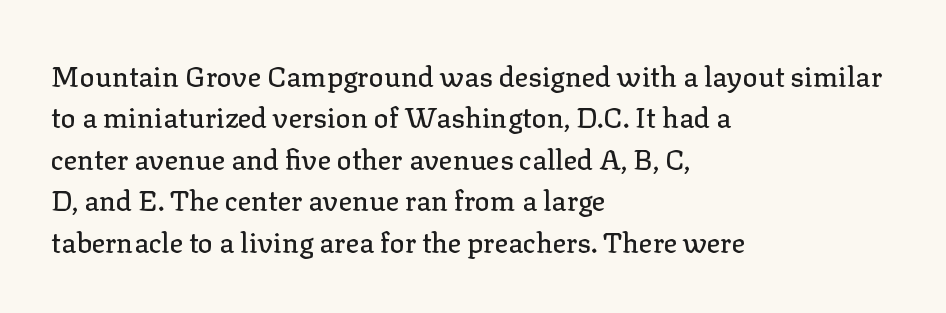
{"serif": "yes", "italic": "no", "width": "normal", "stroke_contrast": "low", "x_height": "medium", "monospaced": "no", "underline": "no", "align": "left", "line_spacing": "normal", "line_spacing_ratio": 1.48, "letter_spacing": "normal", "letter_spacing_em": 0.0, "glyph_px": 28}
